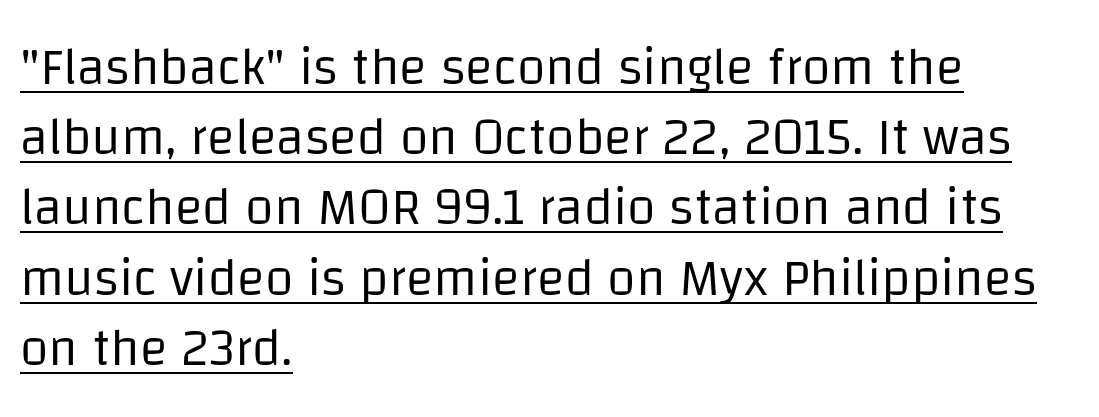
{"serif": "no", "italic": "no", "bold": "no", "weight": "regular", "width": "normal", "stroke_contrast": "low", "x_height": "large", "monospaced": "no", "underline": "yes", "align": "left", "line_spacing": "normal", "line_spacing_ratio": 1.35, "letter_spacing": "normal", "letter_spacing_em": 0.0, "glyph_px": 52}
